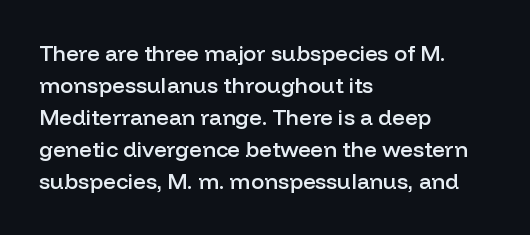
Q: Is the text bold? A: Semi-bold.
Q: Is the text italic (slanted)? A: No, it is upright.
Q: Is the text underlined? A: No.
Q: How is the paragraph aligned? A: Left-aligned.
Q: Is the spacing between letters normal or unusually wide? A: Normal.
Q: Is the spacing between lines tight, normal or loose? A: Normal.
